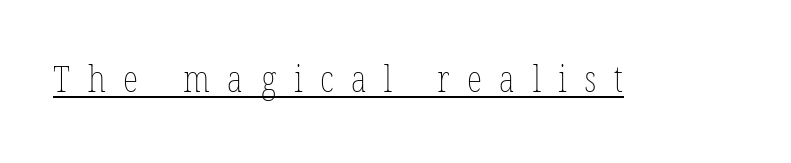
Heft: none added — not bold. The rendering uses the underline text-decoration. Is this a fixed-width face? No — the glyphs have proportional, varying widths. Nope, not italic — everything's standing straight. Each word looks stretched out because of the extra space between its letters.
